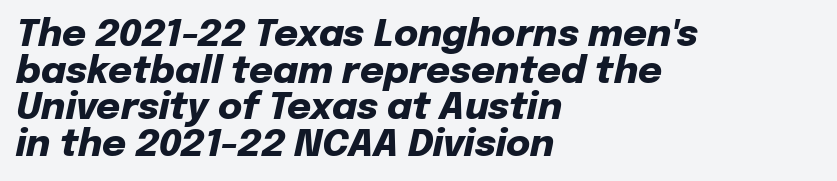
Q: Is the text bold? A: Yes.
Q: Is the text italic (slanted)? A: Yes, it leans right by about 12 degrees.
Q: Is the text underlined? A: No.
Q: How is the paragraph aligned? A: Left-aligned.
Q: Is the spacing between letters normal or unusually wide? A: Normal.
Q: Is the spacing between lines tight, normal or loose? A: Tight.
Q: Width (condensed, normal, or wide)? A: Normal.
Q: Stroke contrast? A: Low.
Q: x-height? A: Medium.
Q: Monospaced? A: No.
